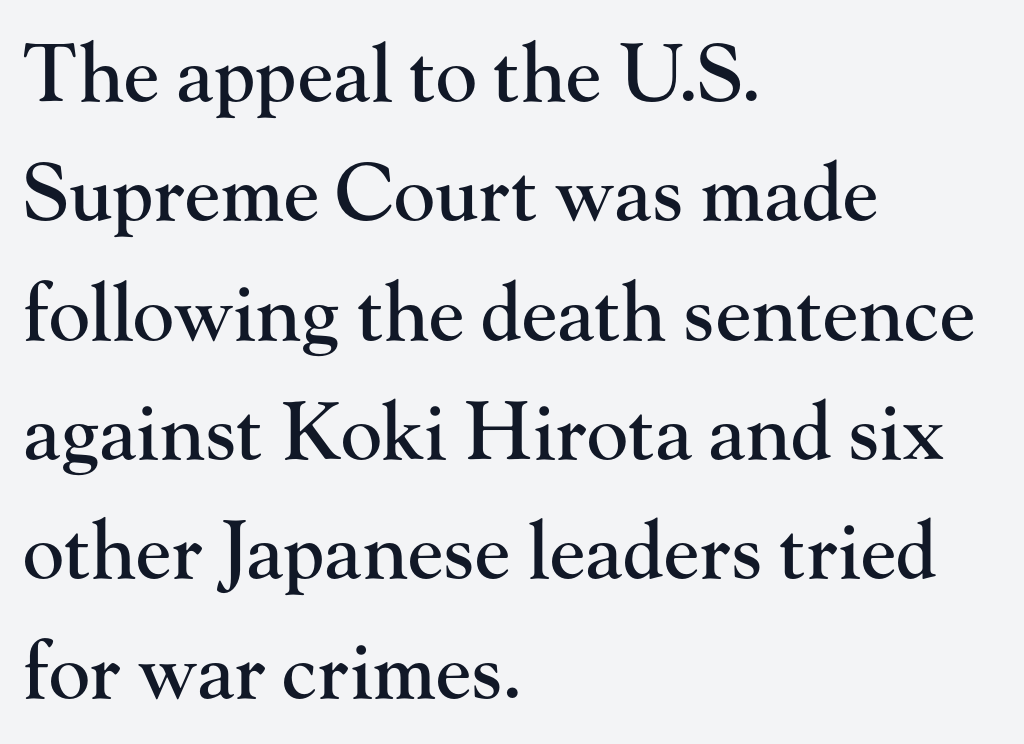
The image shows 78 px serif type, upright; set left-aligned, normal line spacing (1.53x), normal letter spacing, not underlined; high stroke contrast and a small x-height.
